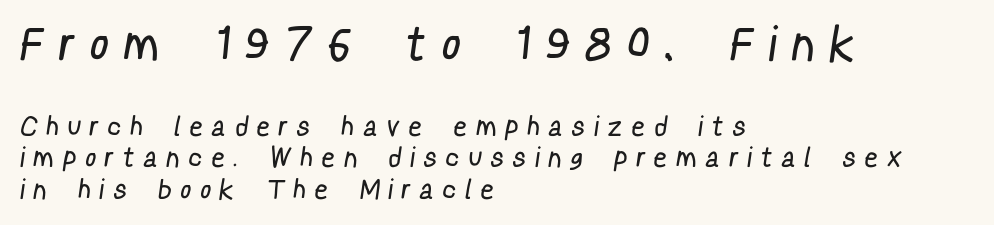
Q: Is the text bold? A: No.
Q: Is the typeface a serif or a sans-serif typeface? A: Sans-serif.
Q: Is the text underlined? A: No.
Q: How is the paragraph aligned? A: Left-aligned.
Q: Is the spacing between letters normal or unusually wide? A: Unusually wide.
Q: Which block of text is set in a larger size, the first (top) or the second (bottom)? A: The first (top) one.
Q: Width (condensed, normal, or wide)? A: Condensed.
Q: Stroke contrast? A: Low.
Q: x-height? A: Medium.
Q: Monospaced? A: No.
